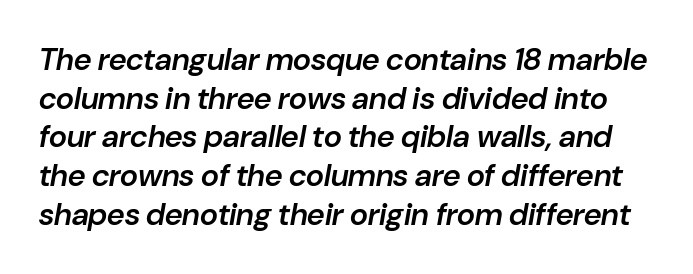
The image shows 31 px semibold type, italic (leaning right); set normal line spacing (1.25x), normal letter spacing, not underlined; low stroke contrast and a medium x-height.
